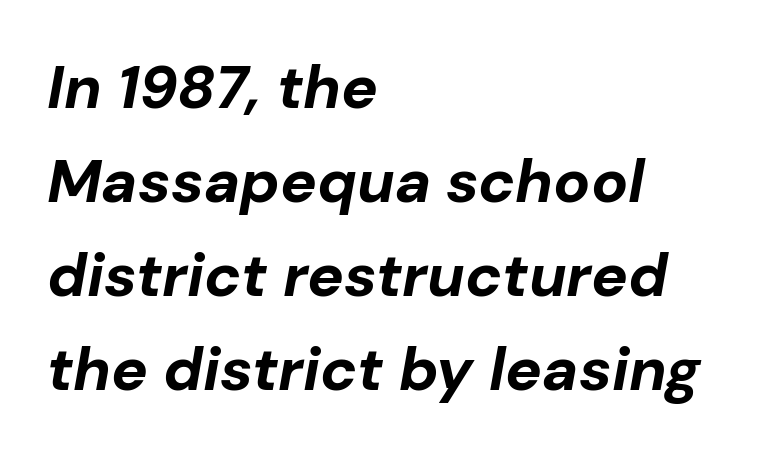
Q: Is the text bold? A: Yes.
Q: Is the text italic (slanted)? A: Yes, it leans right by about 10 degrees.
Q: Is the text underlined? A: No.
Q: How is the paragraph aligned? A: Left-aligned.
Q: Is the spacing between letters normal or unusually wide? A: Normal.
Q: Is the spacing between lines tight, normal or loose? A: Normal.
Q: Width (condensed, normal, or wide)? A: Normal.
Q: Stroke contrast? A: Low.
Q: x-height? A: Medium.
Q: Monospaced? A: No.
